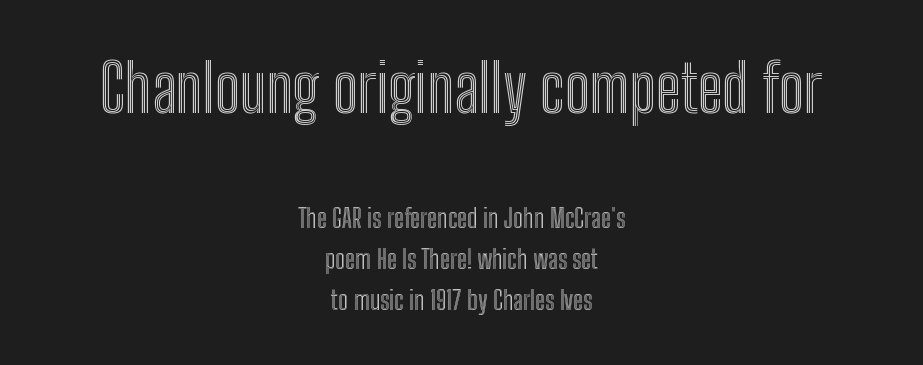
Q: Is the text italic (slanted)? A: No, it is upright.
Q: Is the text underlined? A: No.
Q: How is the paragraph aligned? A: Centered.
Q: Is the spacing between letters normal or unusually wide? A: Normal.
Q: Is the spacing between lines tight, normal or loose? A: Normal.
Q: Which block of text is set in a larger size, the first (top) or the second (bottom)? A: The first (top) one.
Q: Width (condensed, normal, or wide)? A: Condensed.
Q: x-height? A: Medium.
Q: Monospaced? A: No.
